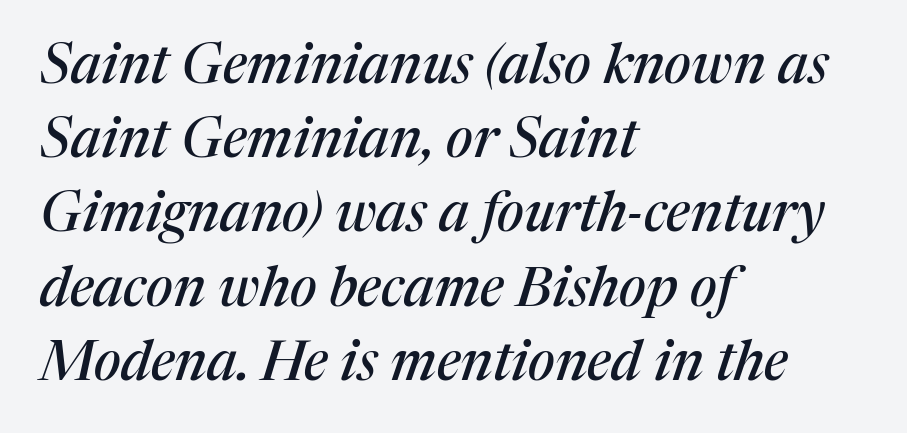
The image shows 55 px serif type, italic (leaning right); set left-aligned, normal line spacing (1.35x), normal letter spacing, not underlined; medium stroke contrast and a medium x-height.
